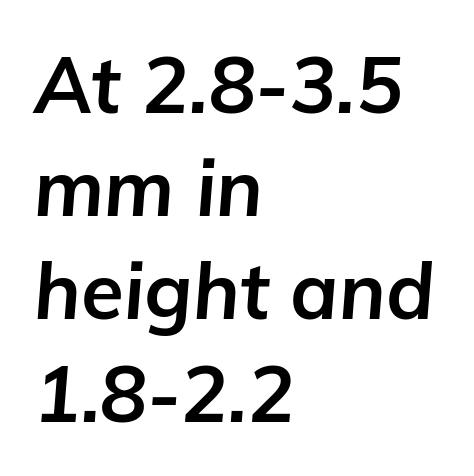
The image shows 78 px bold type, italic (leaning right); set left-aligned, normal line spacing (1.32x), normal letter spacing, not underlined; low stroke contrast and a medium x-height.
